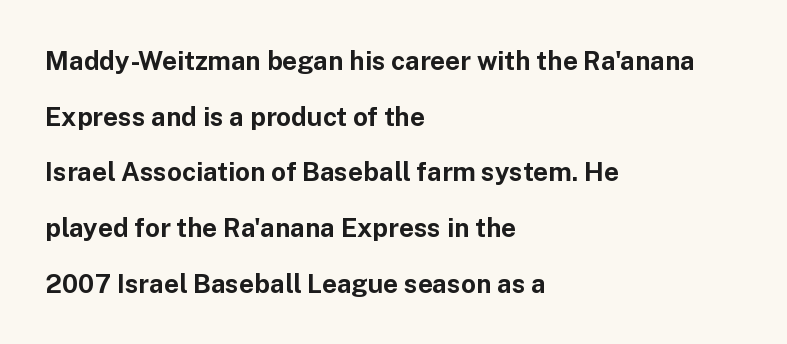
The string is rendered with underlining switched off. The font's upright variant was chosen for this text. Glyph-to-glyph distance matches everyday printed text. Loosely led — the rows are spread out. Line starts are locked; line ends wander. Heavy, bold letterforms.
